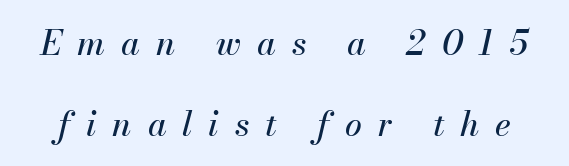
{"italic": "yes", "lean": "right", "slant_degrees": 13, "width": "normal", "stroke_contrast": "medium", "x_height": "small", "monospaced": "no", "underline": "no", "line_spacing": "loose", "line_spacing_ratio": 2.37, "letter_spacing": "wide", "letter_spacing_em": 0.47, "glyph_px": 34}
